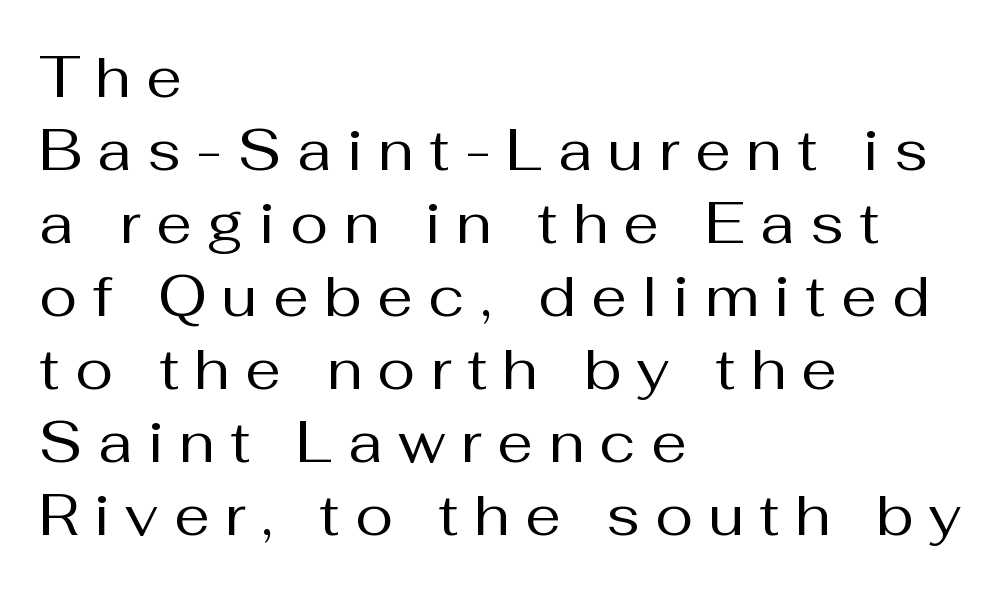
{"serif": "no", "italic": "no", "bold": "no", "weight": "regular", "width": "normal", "stroke_contrast": "medium", "x_height": "medium", "monospaced": "no", "underline": "no", "align": "left", "line_spacing": "normal", "line_spacing_ratio": 1.28, "letter_spacing": "wide", "letter_spacing_em": 0.27, "glyph_px": 57}
